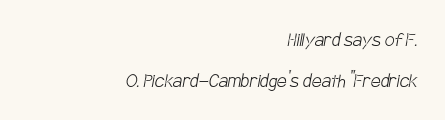
Q: Is the text bold? A: No.
Q: Is the text underlined? A: No.
Q: How is the paragraph aligned? A: Right-aligned.
Q: Is the spacing between letters normal or unusually wide? A: Normal.
